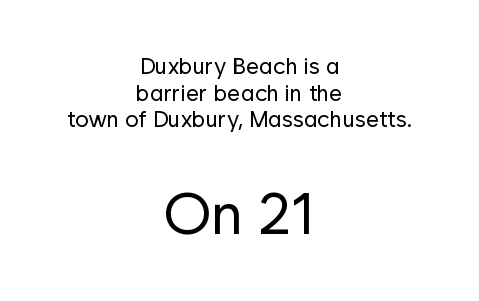
The image shows 58 px regular-weight sans-serif type, upright; set centered, line spacing 1.16x, normal letter spacing, not underlined; the second (bottom) block is 2.52x larger; low stroke contrast and a medium x-height.
